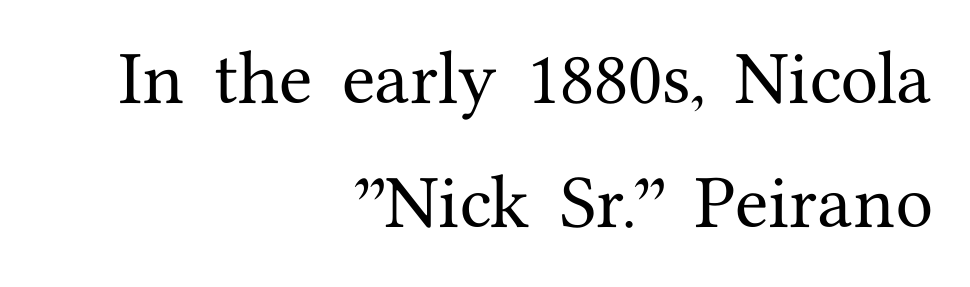
Q: Is the text italic (slanted)? A: No, it is upright.
Q: Is the typeface a serif or a sans-serif typeface? A: Serif.
Q: Is the text underlined? A: No.
Q: How is the paragraph aligned? A: Right-aligned.
Q: Is the spacing between letters normal or unusually wide? A: Normal.
Q: Is the spacing between lines tight, normal or loose? A: Loose.
Q: Width (condensed, normal, or wide)? A: Normal.
Q: Stroke contrast? A: Medium.
Q: x-height? A: Medium.
Q: Monospaced? A: No.
